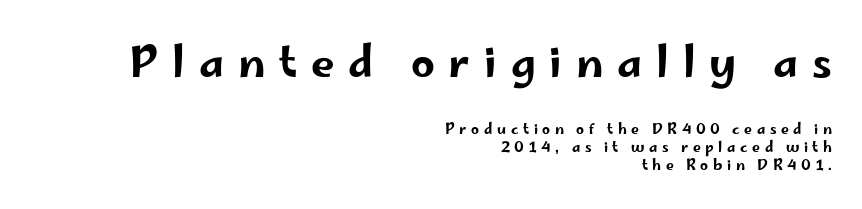
Q: Is the text italic (slanted)? A: No, it is upright.
Q: Is the typeface a serif or a sans-serif typeface? A: Sans-serif.
Q: Is the text underlined? A: No.
Q: How is the paragraph aligned? A: Right-aligned.
Q: Is the spacing between letters normal or unusually wide? A: Unusually wide.
Q: Is the spacing between lines tight, normal or loose? A: Normal.
Q: Which block of text is set in a larger size, the first (top) or the second (bottom)? A: The first (top) one.
Q: Width (condensed, normal, or wide)? A: Wide.
Q: Stroke contrast? A: Low.
Q: x-height? A: Small.
Q: Monospaced? A: No.
